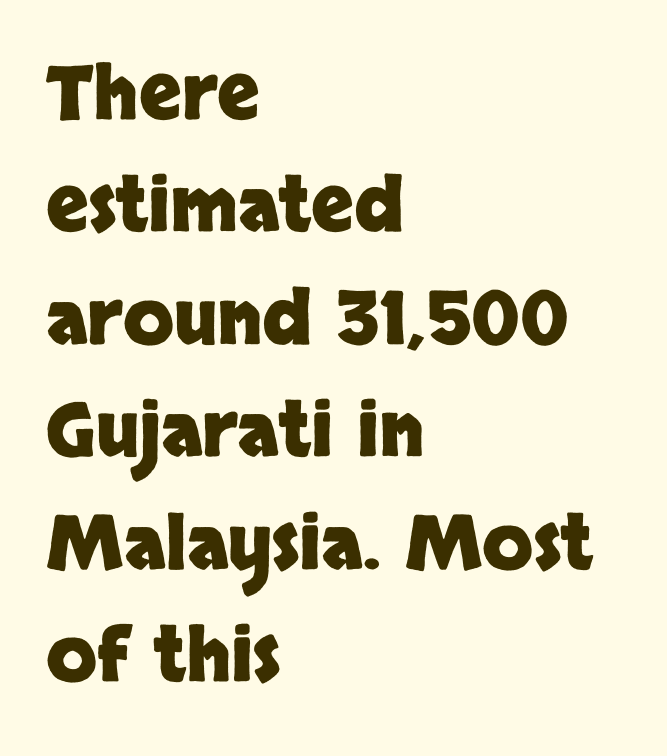
No word sits above an underline. Tall strokes in this sample are plumb rather than angled. These lines carry a lot of weight — the face is fully bold. A student would call this left alignment; a typographer would say flush left, rag right. Words appear dense and cohesive because spacing is normal. A sans-serif font was chosen for this passage.
